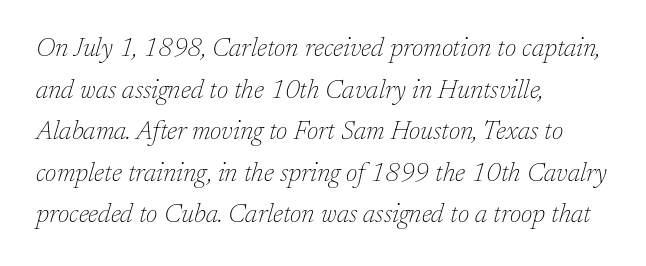
{"italic": "yes", "lean": "right", "slant_degrees": 17, "bold": "no", "underline": "no", "align": "left", "line_spacing": "normal", "line_spacing_ratio": 1.6, "letter_spacing": "normal", "letter_spacing_em": 0.0, "glyph_px": 26}
